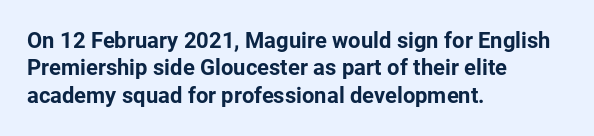
{"italic": "no", "bold": "yes", "underline": "no", "align": "left", "line_spacing_ratio": 1.24, "letter_spacing": "normal", "letter_spacing_em": 0.0, "glyph_px": 22}
